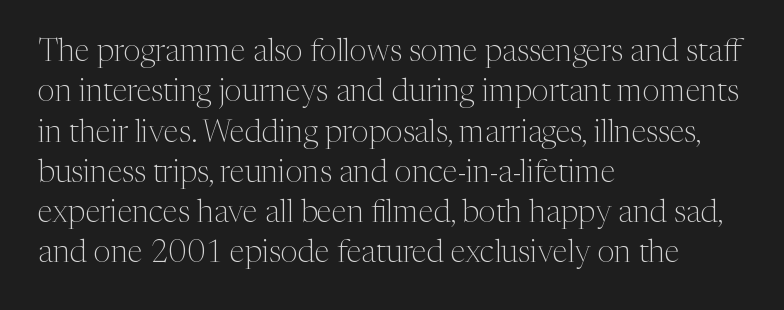
Q: Is the text bold? A: No.
Q: Is the text italic (slanted)? A: No, it is upright.
Q: Is the typeface a serif or a sans-serif typeface? A: Serif.
Q: Is the text underlined? A: No.
Q: How is the paragraph aligned? A: Left-aligned.
Q: Is the spacing between letters normal or unusually wide? A: Normal.
Q: Is the spacing between lines tight, normal or loose? A: Normal.
Q: Width (condensed, normal, or wide)? A: Normal.
Q: Stroke contrast? A: Medium.
Q: x-height? A: Medium.
Q: Monospaced? A: No.
